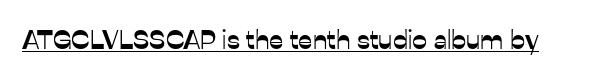
Q: Is the text italic (slanted)? A: No, it is upright.
Q: Is the text underlined? A: Yes.
Q: Is the spacing between letters normal or unusually wide? A: Normal.
